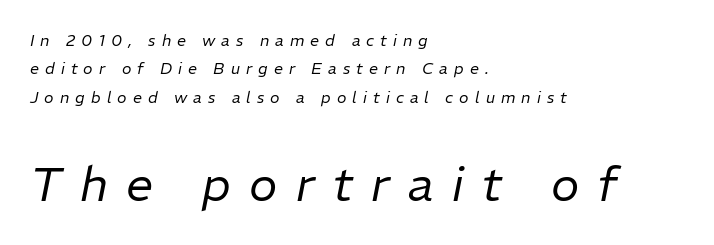
The gaps between neighbouring characters are conspicuously large. Layout note: lines flush left. A bare baseline throughout the passage. The passage shown leans; its letterforms are oblique. The block sitting lower on the canvas is the one with enlarged characters. Looks like regular typesetting: each glyph gets only the width it needs.
